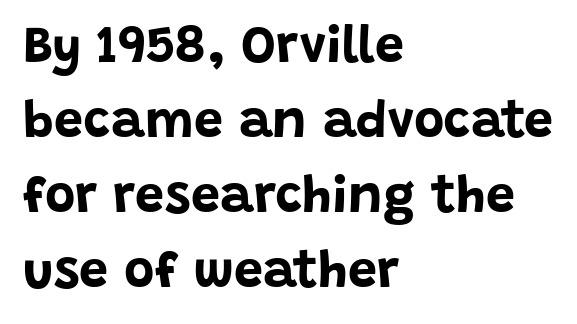
These lines are rendered in a variable-pitch font. Are there feet on the stems? There aren't — it's a sans. Descenders hang freely into open space. The letters stand straight up with perfectly vertical stems. The horizontal fit of the characters is conventional and even. Left-aligned paragraph, ragged on the right.
